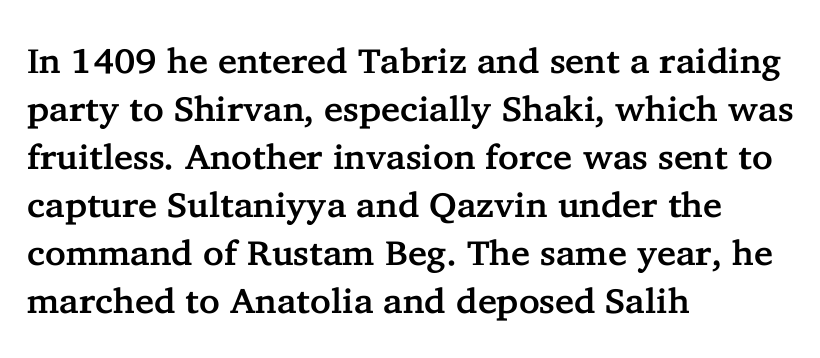
{"serif": "yes", "italic": "no", "width": "normal", "stroke_contrast": "low", "x_height": "medium", "monospaced": "no", "underline": "no", "align": "left", "line_spacing": "normal", "line_spacing_ratio": 1.37, "letter_spacing": "normal", "letter_spacing_em": 0.0, "glyph_px": 35}
